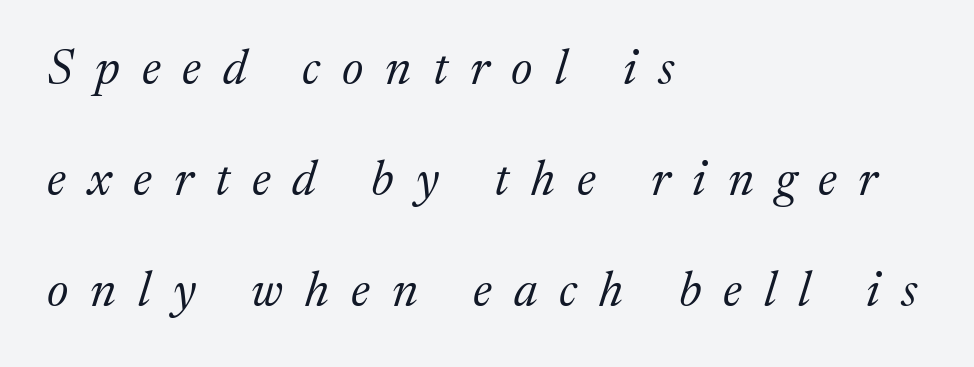
Q: Is the text bold? A: No.
Q: Is the text italic (slanted)? A: Yes, it leans right by about 17 degrees.
Q: Is the typeface a serif or a sans-serif typeface? A: Serif.
Q: Is the text underlined? A: No.
Q: How is the paragraph aligned? A: Left-aligned.
Q: Is the spacing between letters normal or unusually wide? A: Unusually wide.
Q: Is the spacing between lines tight, normal or loose? A: Loose.
Q: Width (condensed, normal, or wide)? A: Normal.
Q: Stroke contrast? A: Medium.
Q: x-height? A: Medium.
Q: Monospaced? A: No.
